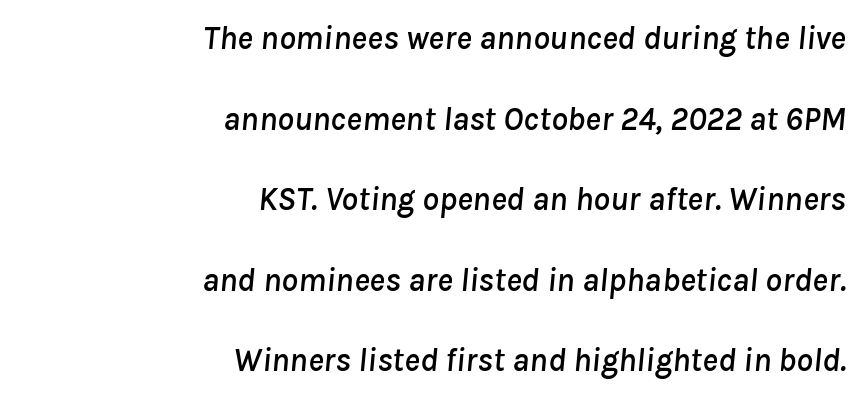
The image shows 33 px text type, italic (leaning right); set right-aligned, loose line spacing (2.44x), normal letter spacing, not underlined; low stroke contrast and a medium x-height.
